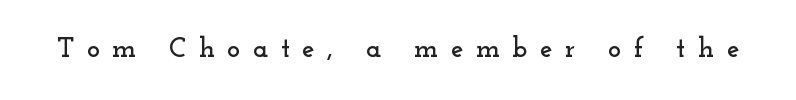
The letters stand upright; this is a roman face. Each row of text sits above clean, open space. Little horizontal feet cap the strokes, marking this as serif type. Here the designer chose a conventional face with non-uniform glyph widths. There is plenty of visible air inserted between adjacent glyphs.
